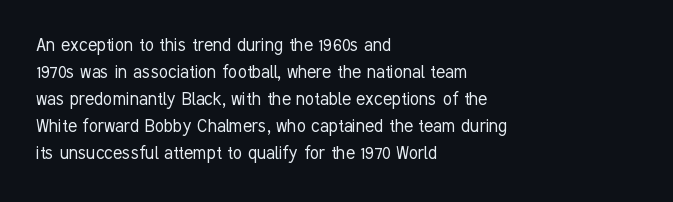
These lines keep a tight, regular rhythm from letter to letter. The rows are spaced the way most documents space them. Nothing heavy about these letters — not bold at all. A roman cut, with each character standing at attention. Check under the words: just untouched page. All the whitespace from short lines collects on the right.
